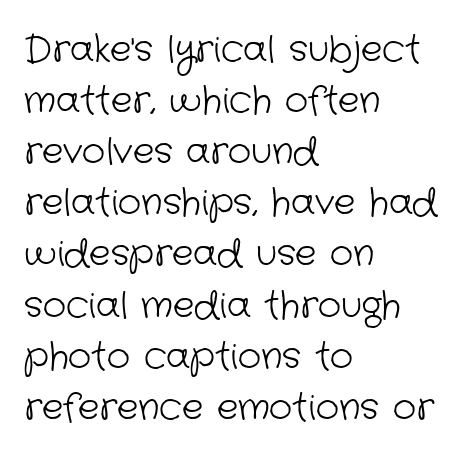
Q: Is the text bold? A: No.
Q: Is the typeface a serif or a sans-serif typeface? A: Sans-serif.
Q: Is the text underlined? A: No.
Q: How is the paragraph aligned? A: Left-aligned.
Q: Is the spacing between letters normal or unusually wide? A: Normal.
Q: Is the spacing between lines tight, normal or loose? A: Normal.
Q: Width (condensed, normal, or wide)? A: Normal.
Q: Stroke contrast? A: Low.
Q: x-height? A: Medium.
Q: Monospaced? A: No.
